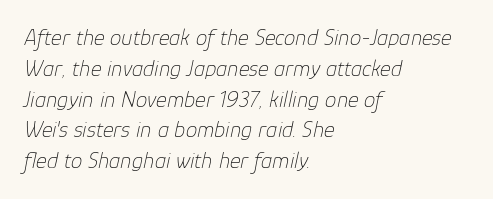
{"italic": "yes", "lean": "right", "slant_degrees": 12, "bold": "no", "underline": "no", "align": "left", "line_spacing": "normal", "line_spacing_ratio": 1.34, "letter_spacing": "normal", "letter_spacing_em": 0.0, "glyph_px": 23}
